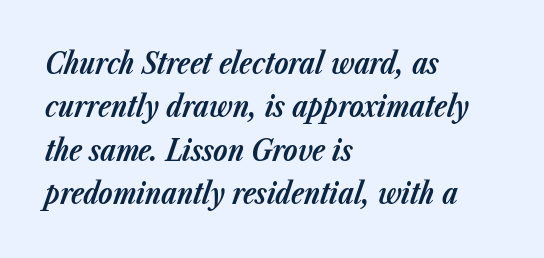
{"italic": "yes", "lean": "right", "slant_degrees": 23, "bold": "yes", "weight": "bold", "width": "normal", "stroke_contrast": "low", "x_height": "medium", "monospaced": "no", "underline": "no", "align": "left", "line_spacing": "normal", "line_spacing_ratio": 1.5, "letter_spacing": "normal", "letter_spacing_em": 0.0, "glyph_px": 29}
